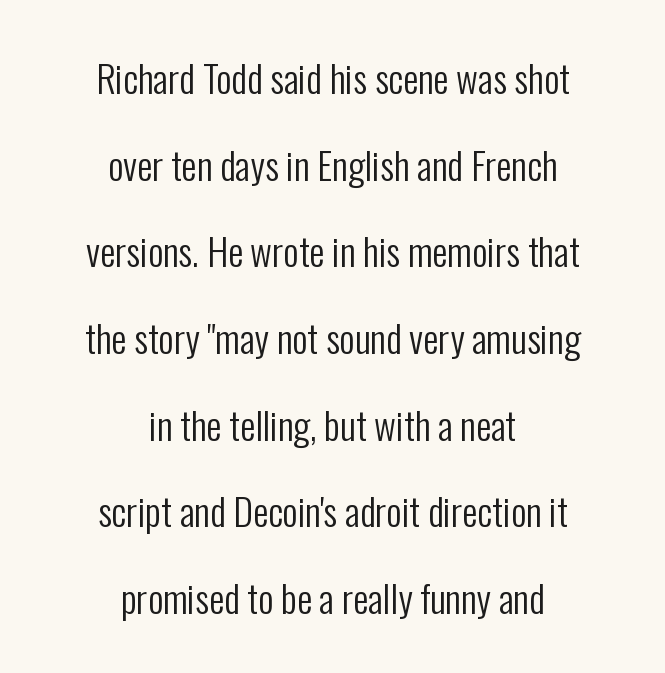
{"serif": "no", "italic": "no", "bold": "no", "weight": "regular", "width": "condensed", "stroke_contrast": "low", "x_height": "medium", "monospaced": "no", "underline": "no", "align": "center", "line_spacing": "loose", "line_spacing_ratio": 2.28, "letter_spacing": "normal", "letter_spacing_em": 0.0, "glyph_px": 38}
